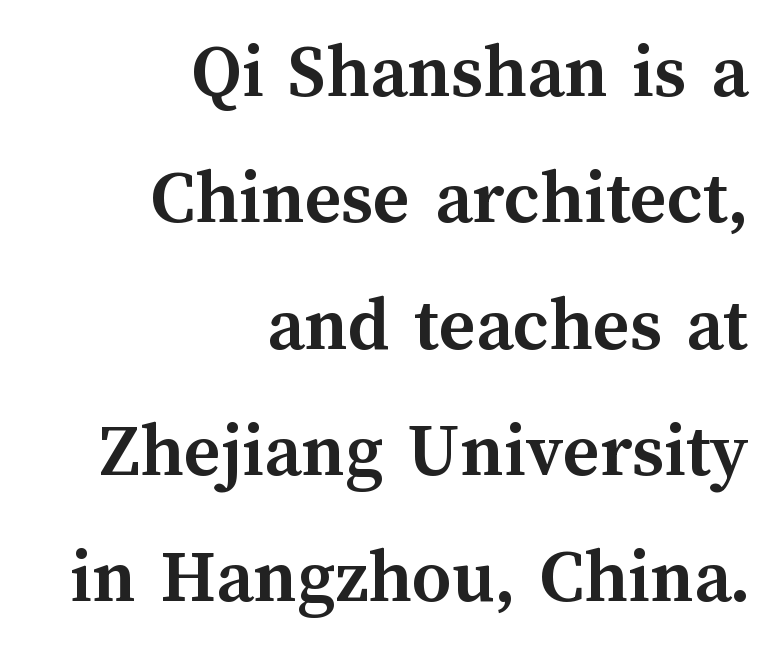
The image shows 78 px semibold type, upright; set right-aligned, normal line spacing (1.62x), normal letter spacing, not underlined; medium stroke contrast and a medium x-height.
